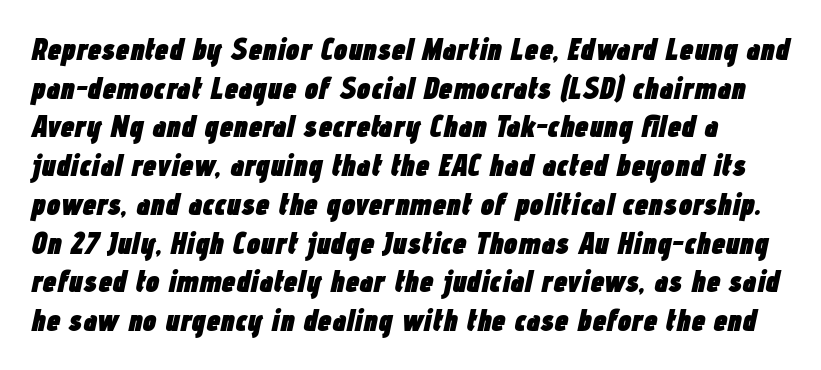
The image shows 31 px heavy, condensed type, italic (leaning right); set normal line spacing (1.25x), normal letter spacing, not underlined; low stroke contrast and a medium x-height.
